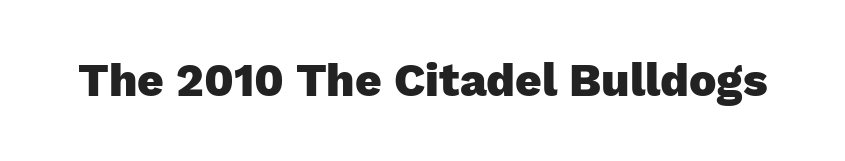
This rendering features lettering with no underline. The type sits square on the baseline with zero lean. Unlike a traditional serif, this face leaves its strokes unadorned. Is this a fixed-width face? No — the glyphs have proportional, varying widths.
